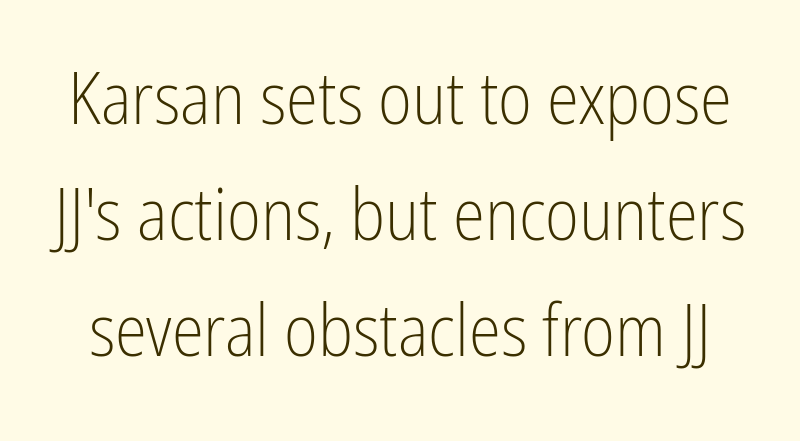
Q: Is the text bold? A: No.
Q: Is the text italic (slanted)? A: No, it is upright.
Q: Is the typeface a serif or a sans-serif typeface? A: Sans-serif.
Q: Is the text underlined? A: No.
Q: Is the spacing between letters normal or unusually wide? A: Normal.
Q: Is the spacing between lines tight, normal or loose? A: Normal.
Q: Width (condensed, normal, or wide)? A: Condensed.
Q: Stroke contrast? A: Low.
Q: x-height? A: Medium.
Q: Monospaced? A: No.
